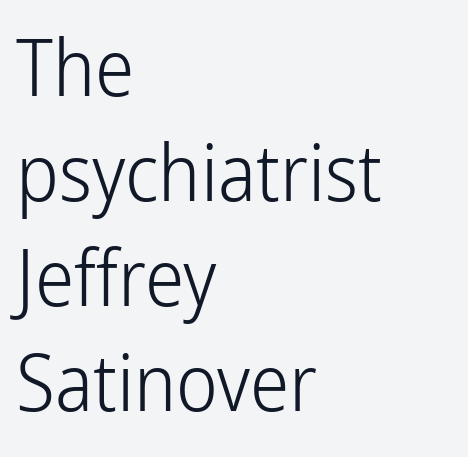
The image shows 79 px light, condensed sans-serif type, upright; set left-aligned, normal line spacing (1.33x), normal letter spacing, not underlined; low stroke contrast and a medium x-height.
